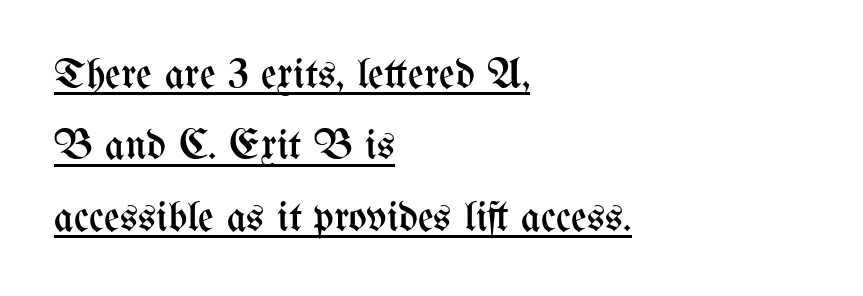
{"italic": "no", "bold": "no", "weight": "regular", "width": "condensed", "stroke_contrast": "medium", "x_height": "medium", "monospaced": "no", "underline": "yes", "align": "left", "line_spacing": "normal", "line_spacing_ratio": 1.66, "letter_spacing": "normal", "letter_spacing_em": 0.0, "glyph_px": 43}
